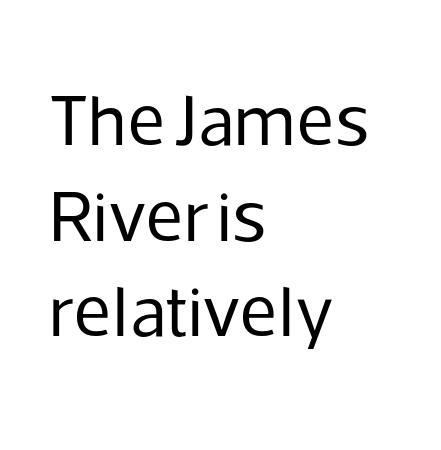
Q: Is the text bold? A: No.
Q: Is the text italic (slanted)? A: No, it is upright.
Q: Is the typeface a serif or a sans-serif typeface? A: Sans-serif.
Q: Is the text underlined? A: No.
Q: How is the paragraph aligned? A: Left-aligned.
Q: Is the spacing between letters normal or unusually wide? A: Normal.
Q: Is the spacing between lines tight, normal or loose? A: Normal.
Q: Width (condensed, normal, or wide)? A: Normal.
Q: Stroke contrast? A: Low.
Q: x-height? A: Medium.
Q: Monospaced? A: No.
